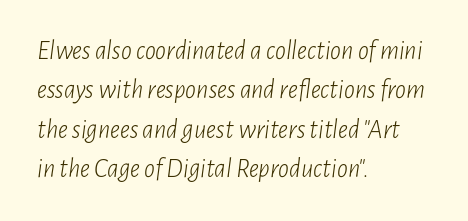
{"italic": "yes", "lean": "right", "slant_degrees": 7, "bold": "no", "underline": "no", "align": "left", "line_spacing": "normal", "line_spacing_ratio": 1.46, "letter_spacing": "normal", "letter_spacing_em": 0.0, "glyph_px": 27}
